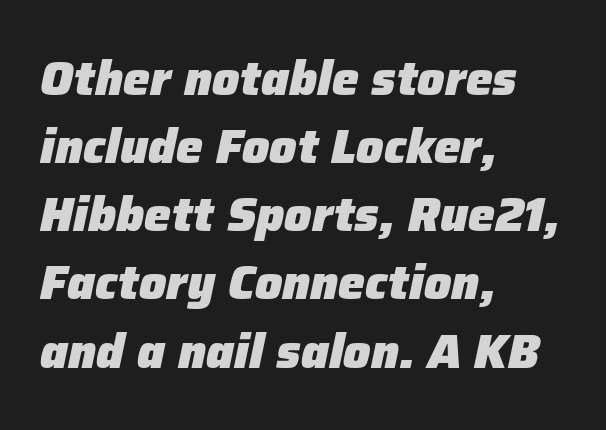
The image shows 48 px heavy type, italic (leaning right); set left-aligned, normal line spacing (1.42x), normal letter spacing, not underlined; low stroke contrast and a medium x-height.
